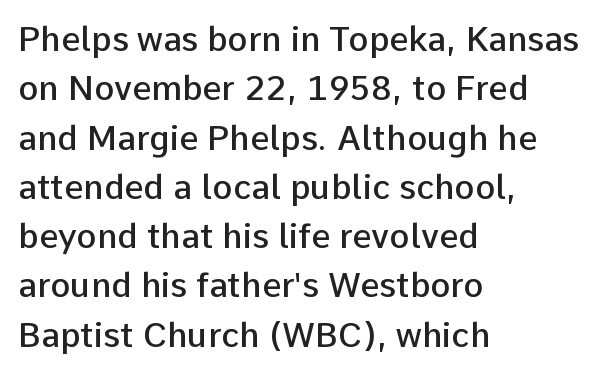
Nobody touched the tracking dial on this one. A typesetter would label this face a sans. In terms of weight, the rendering is demibold, just under bold. Horizontally, the lines are justified to the leading edge only.
